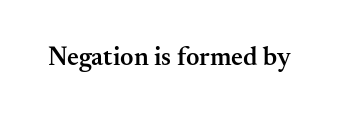
The image shows 26 px text type, upright; set normal letter spacing, not underlined.
